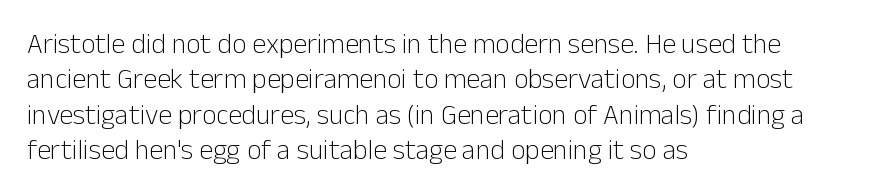
{"serif": "no", "italic": "no", "bold": "no", "weight": "light", "width": "normal", "stroke_contrast": "low", "x_height": "medium", "monospaced": "no", "underline": "no", "align": "left", "line_spacing": "normal", "line_spacing_ratio": 1.26, "letter_spacing": "normal", "letter_spacing_em": 0.0, "glyph_px": 28}
